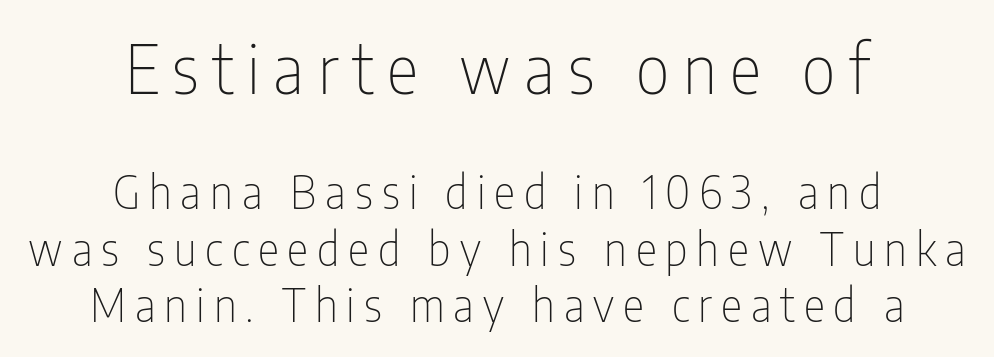
Q: Is the text bold? A: No.
Q: Is the text italic (slanted)? A: No, it is upright.
Q: Is the typeface a serif or a sans-serif typeface? A: Sans-serif.
Q: Is the text underlined? A: No.
Q: How is the paragraph aligned? A: Centered.
Q: Is the spacing between letters normal or unusually wide? A: Unusually wide.
Q: Is the spacing between lines tight, normal or loose? A: Normal.
Q: Which block of text is set in a larger size, the first (top) or the second (bottom)? A: The first (top) one.
Q: Width (condensed, normal, or wide)? A: Condensed.
Q: Stroke contrast? A: Low.
Q: x-height? A: Medium.
Q: Monospaced? A: No.
